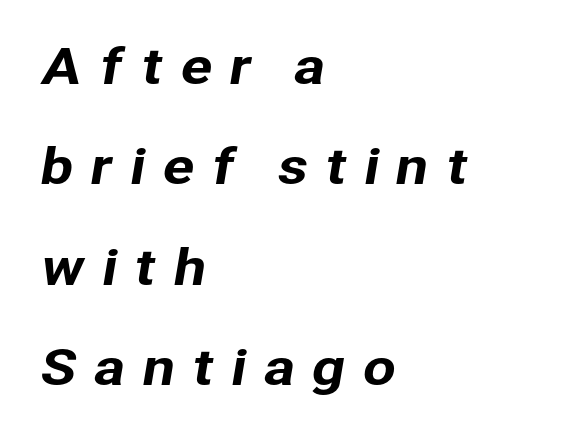
The image shows 48 px sans-serif type; set left-aligned, loose line spacing (2.09x), unusually wide letter spacing (+0.34 em), not underlined; low stroke contrast and a medium x-height.
